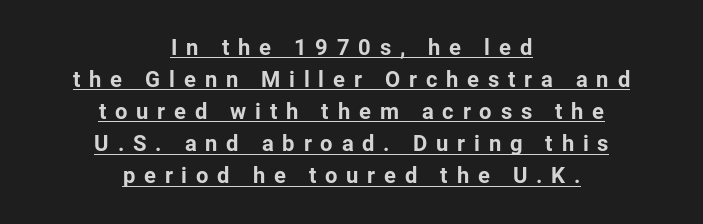
There is plenty of visible air inserted between adjacent glyphs. Nope, not italic — everything's standing straight. The rendering uses a moderate line-height, typical for paragraphs. These words are printed bold, with thick strokes throughout. The passage shown is underscored from start to finish. A student would call this center alignment; a typographer would say set centered.
